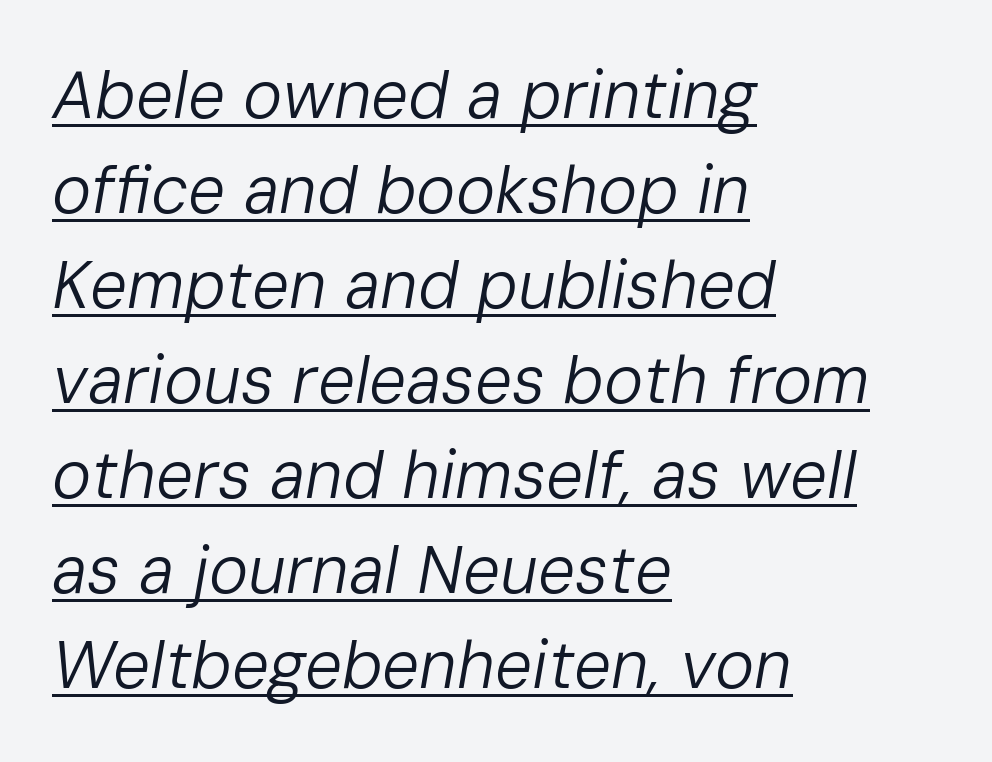
Q: Is the text bold? A: No.
Q: Is the text italic (slanted)? A: Yes, it leans right by about 10 degrees.
Q: Is the text underlined? A: Yes.
Q: How is the paragraph aligned? A: Left-aligned.
Q: Is the spacing between letters normal or unusually wide? A: Normal.
Q: Is the spacing between lines tight, normal or loose? A: Normal.
Q: Width (condensed, normal, or wide)? A: Normal.
Q: Stroke contrast? A: Low.
Q: x-height? A: Medium.
Q: Monospaced? A: No.
